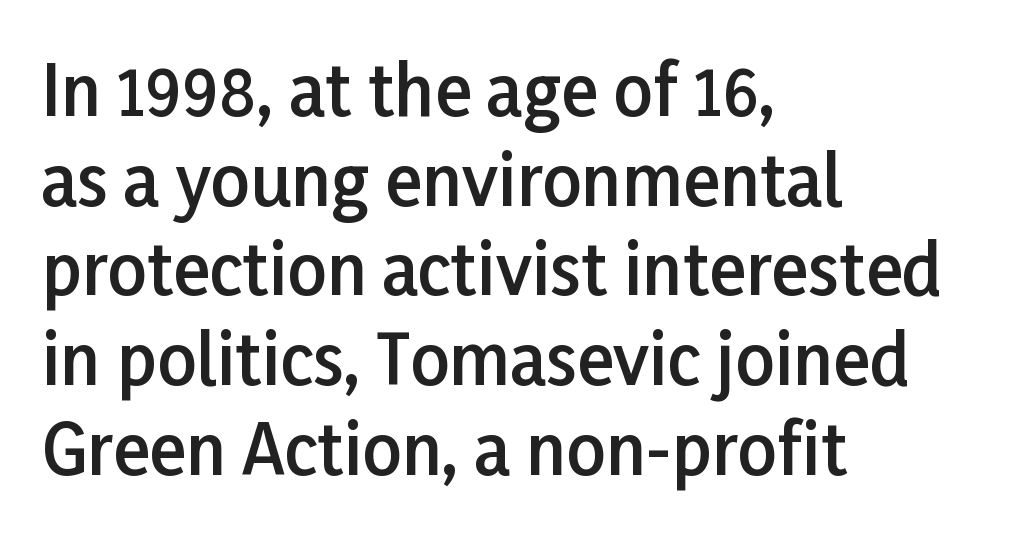
Q: Is the text bold? A: Semi-bold.
Q: Is the text italic (slanted)? A: No, it is upright.
Q: Is the typeface a serif or a sans-serif typeface? A: Sans-serif.
Q: Is the text underlined? A: No.
Q: How is the paragraph aligned? A: Left-aligned.
Q: Is the spacing between letters normal or unusually wide? A: Normal.
Q: Is the spacing between lines tight, normal or loose? A: Normal.
Q: Width (condensed, normal, or wide)? A: Normal.
Q: Stroke contrast? A: Low.
Q: x-height? A: Medium.
Q: Monospaced? A: No.
